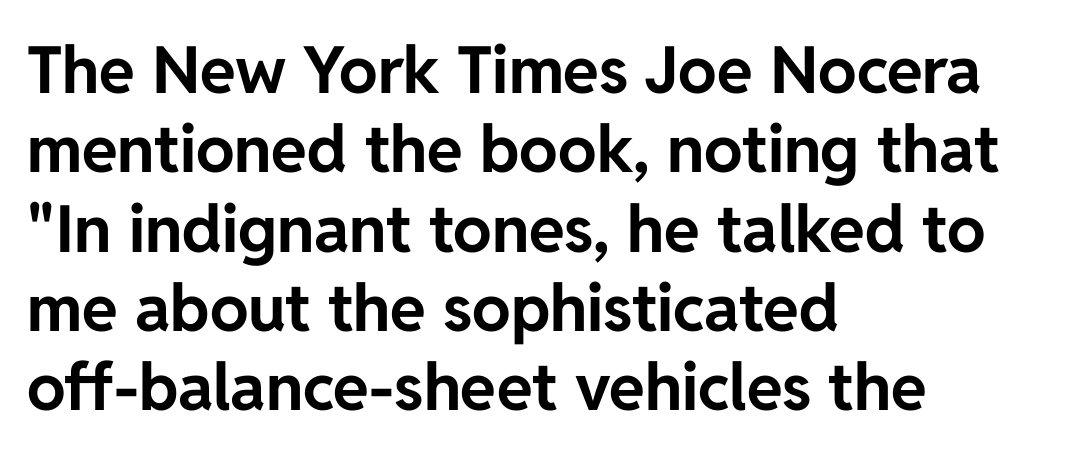
The image shows 65 px bold sans-serif type, upright; set left-aligned, line spacing 1.22x, normal letter spacing, not underlined; low stroke contrast and a medium x-height.
